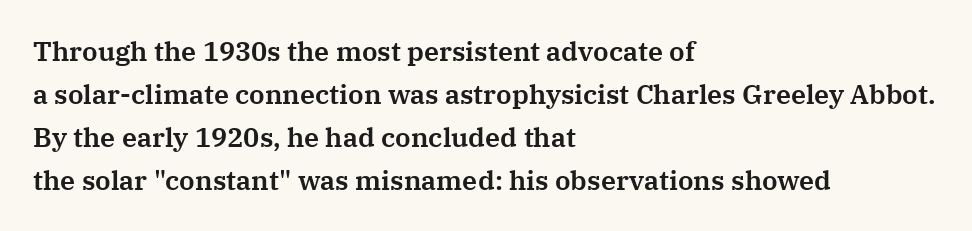
Q: Is the text italic (slanted)? A: No, it is upright.
Q: Is the text underlined? A: No.
Q: How is the paragraph aligned? A: Left-aligned.
Q: Is the spacing between letters normal or unusually wide? A: Normal.
Q: Is the spacing between lines tight, normal or loose? A: Normal.
